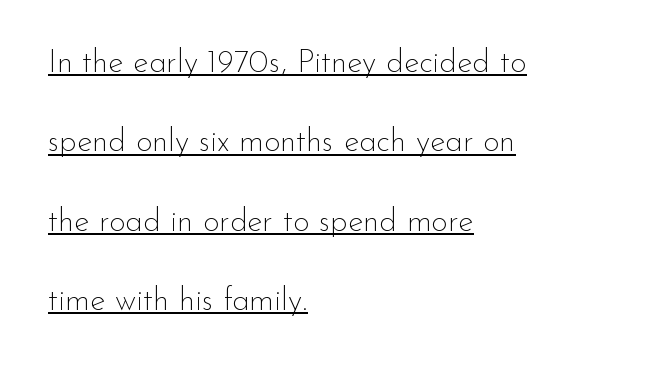
Q: Is the text bold? A: No.
Q: Is the text italic (slanted)? A: No, it is upright.
Q: Is the typeface a serif or a sans-serif typeface? A: Sans-serif.
Q: Is the text underlined? A: Yes.
Q: How is the paragraph aligned? A: Left-aligned.
Q: Is the spacing between letters normal or unusually wide? A: Normal.
Q: Is the spacing between lines tight, normal or loose? A: Loose.
Q: Width (condensed, normal, or wide)? A: Normal.
Q: Stroke contrast? A: Low.
Q: x-height? A: Small.
Q: Monospaced? A: No.
